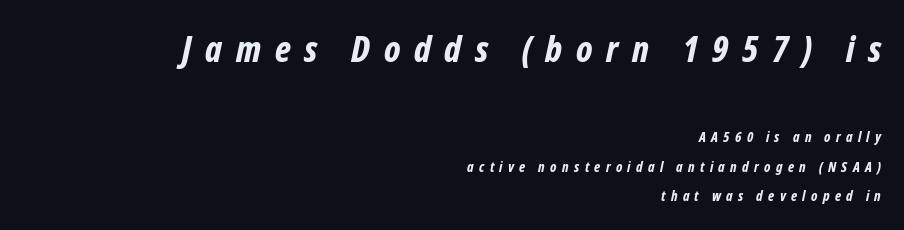
The letters advance in unequal steps, a hallmark of proportional type. Leading: increased. It's the slanting kind of type. Heavy, bold letterforms.
